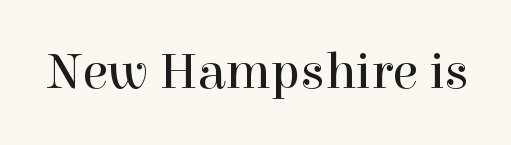
The letters stand upright; this is a roman face. This is not heavy type; no bold has been used. Yep, those are serifs on the letters. Each letter keeps its own natural width here, so spacing adapts to shape. Unmarked baselines from the first word to the last. The horizontal fit of the characters is conventional and even.
